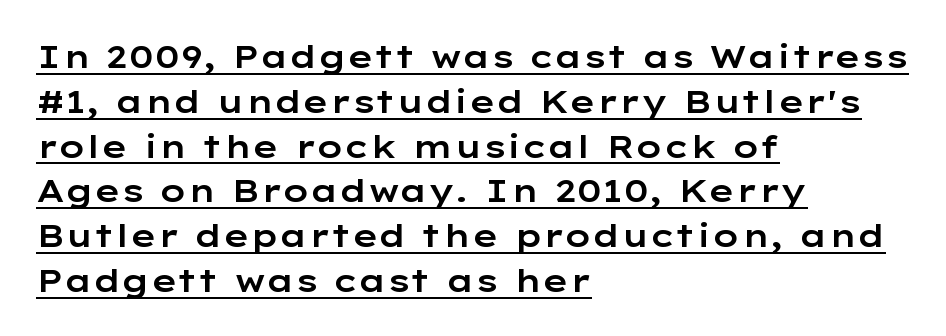
{"serif": "no", "italic": "no", "width": "wide", "stroke_contrast": "low", "x_height": "medium", "monospaced": "no", "underline": "yes", "align": "left", "line_spacing": "normal", "line_spacing_ratio": 1.4, "letter_spacing": "normal", "letter_spacing_em": 0.0, "glyph_px": 32}
